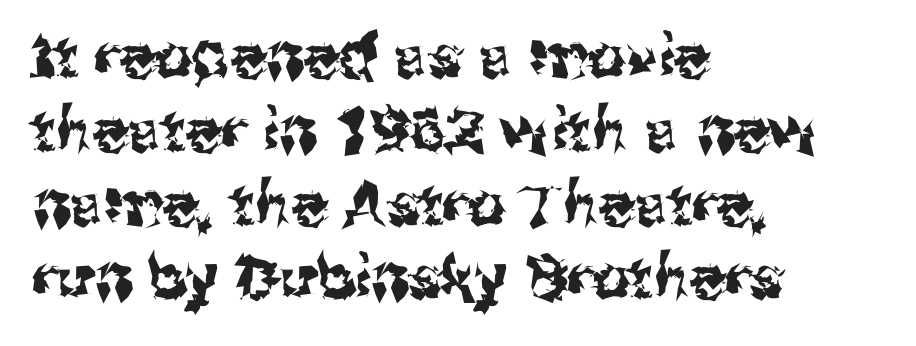
{"serif": "no", "italic": "no", "width": "normal", "stroke_contrast": "medium", "x_height": "medium", "monospaced": "no", "underline": "no", "align": "left", "line_spacing_ratio": 1.23, "letter_spacing": "normal", "letter_spacing_em": 0.0, "glyph_px": 60}
